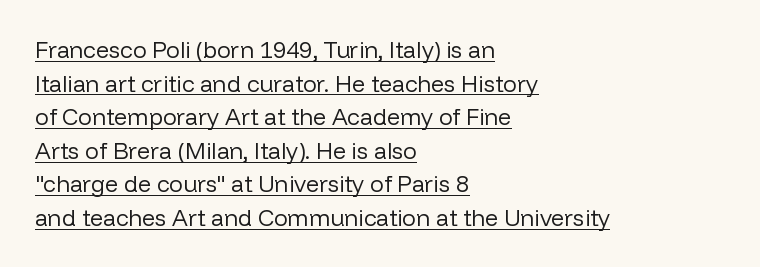
The compositor pushed each line to the left boundary. A typesetter would mark this as roman, not italic. The strokes are not fattened; the text isn't bold. No extra tracking has been applied to these lines. The specimen includes a rule beneath the text block's lines.
